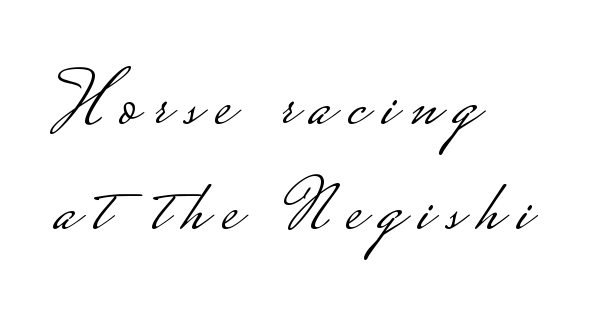
Grotesque or geometric, the face here clearly has no serifs. A student would call this left alignment; a typographer would say flush left, rag right. Compared with typical paragraphs, the rows here are spaced about the same. Note the varied advance widths — an 'i' is clearly narrower than an 'm'.
